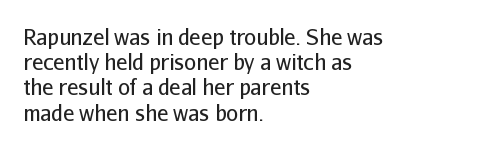
{"italic": "no", "bold": "no", "underline": "no", "align": "left", "line_spacing_ratio": 1.2, "letter_spacing": "normal", "letter_spacing_em": 0.0, "glyph_px": 21}
